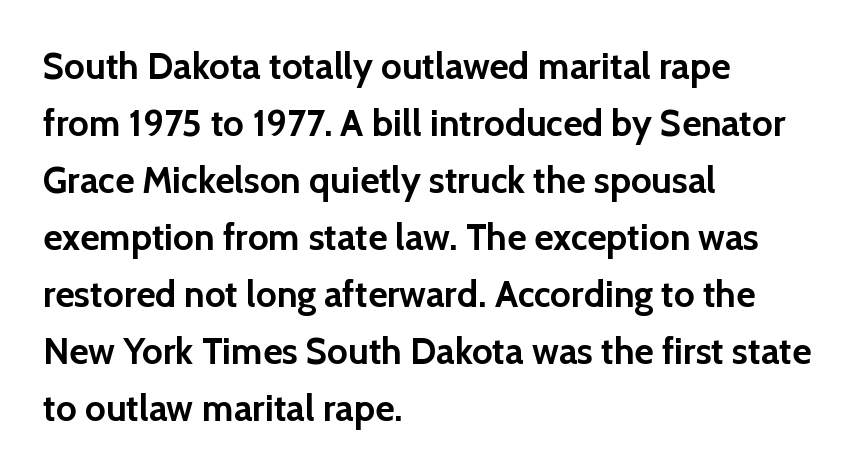
Interline gaps are of average width in this sample. Short note: letters normally spaced. These lines are set flush left with a ragged right edge. The font's upright variant was chosen for this text. Font category for this specimen: sans-serif.
